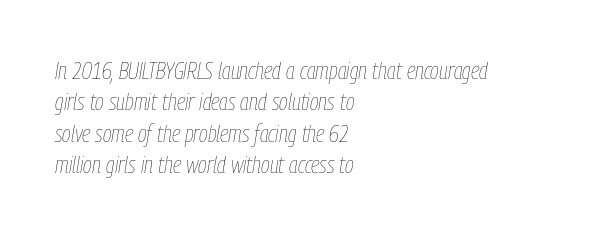
Q: Is the text bold? A: No.
Q: Is the text italic (slanted)? A: Yes, it leans right by about 9 degrees.
Q: Is the text underlined? A: No.
Q: How is the paragraph aligned? A: Left-aligned.
Q: Is the spacing between letters normal or unusually wide? A: Normal.
Q: Is the spacing between lines tight, normal or loose? A: Normal.
